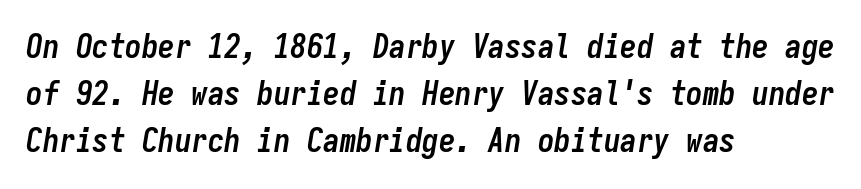
The image shows 33 px semibold, condensed type, italic (leaning right), monospaced; set left-aligned, normal line spacing (1.43x), normal letter spacing, not underlined; low stroke contrast and a medium x-height.
